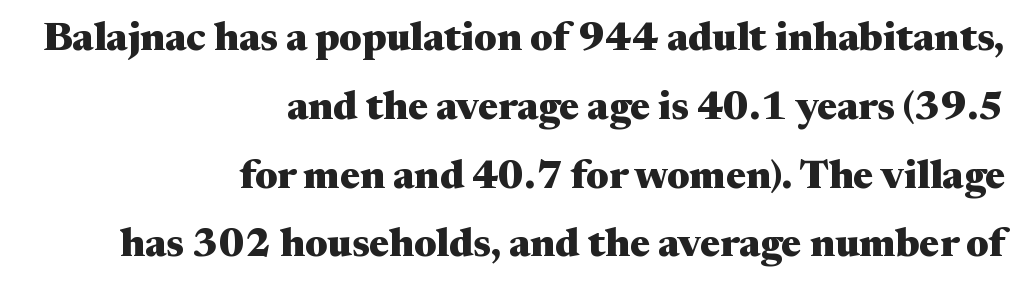
Q: Is the text bold? A: Yes.
Q: Is the text italic (slanted)? A: No, it is upright.
Q: Is the typeface a serif or a sans-serif typeface? A: Serif.
Q: Is the text underlined? A: No.
Q: How is the paragraph aligned? A: Right-aligned.
Q: Is the spacing between letters normal or unusually wide? A: Normal.
Q: Width (condensed, normal, or wide)? A: Wide.
Q: Stroke contrast? A: Medium.
Q: x-height? A: Medium.
Q: Monospaced? A: No.
